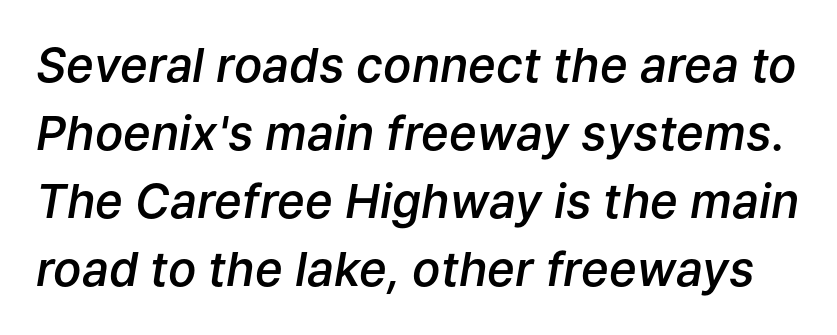
Any mark beneath the type? The region is blank. The passage shown has conventional tracking throughout. The lettering tilts uniformly, giving the passage an italic look. Notice how descenders clear the ascenders below comfortably — that's standard leading. Typesetter's note: demi weight, one step under bold. The letters advance in unequal steps, a hallmark of proportional type.
